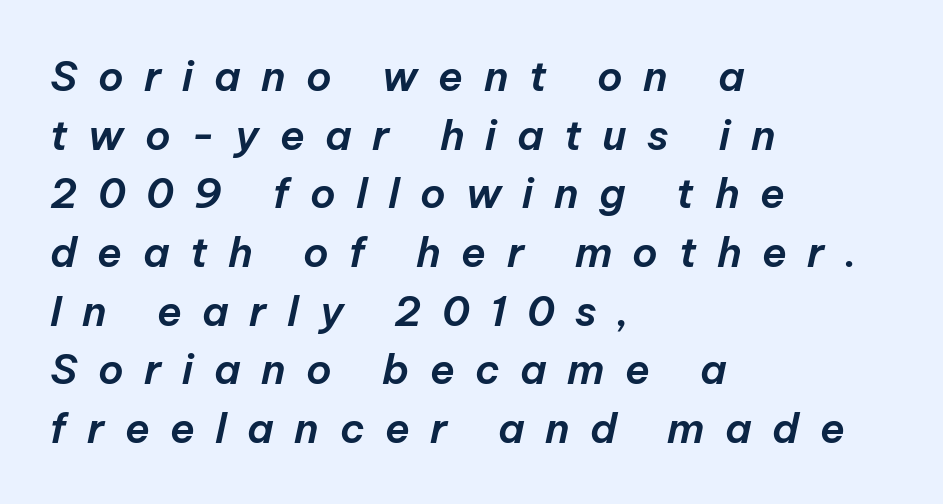
The image shows 41 px text type, italic (leaning right); set left-aligned, normal line spacing (1.43x), unusually wide letter spacing (+0.5 em), not underlined; low stroke contrast and a medium x-height.
